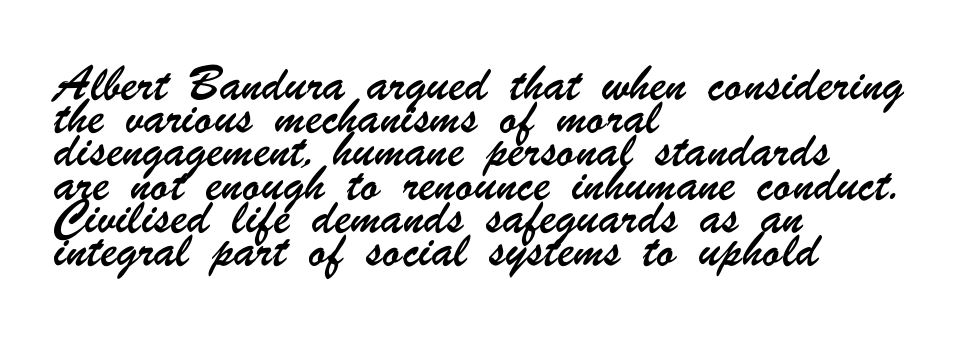
{"underline": "no", "align": "left", "line_spacing": "normal", "line_spacing_ratio": 1.51, "letter_spacing": "normal", "letter_spacing_em": 0.0, "glyph_px": 22}
